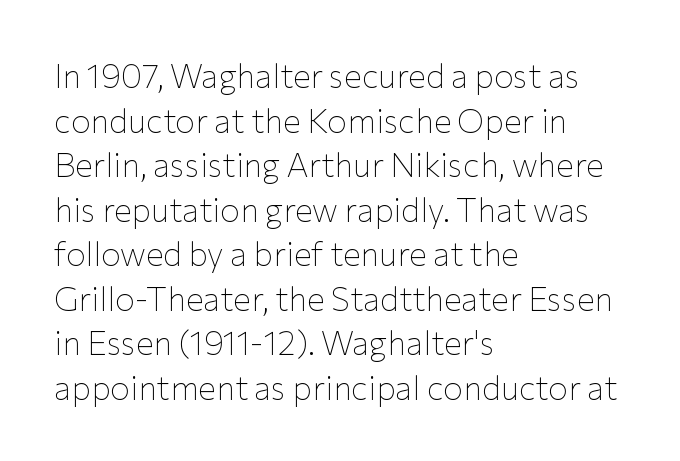
{"serif": "no", "italic": "no", "bold": "no", "weight": "thin", "width": "normal", "stroke_contrast": "low", "x_height": "medium", "monospaced": "no", "underline": "no", "align": "left", "line_spacing": "normal", "line_spacing_ratio": 1.35, "letter_spacing": "normal", "letter_spacing_em": 0.0, "glyph_px": 33}
